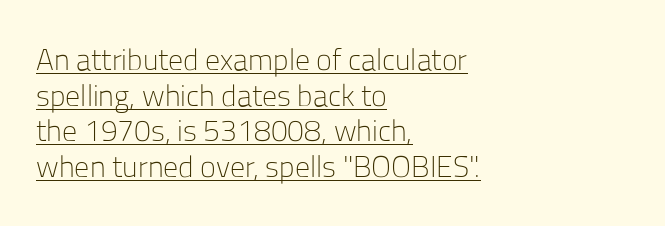
The image shows 30 px light sans-serif type, upright; set left-aligned, line spacing 1.19x, normal letter spacing, underlined; low stroke contrast and a medium x-height.
